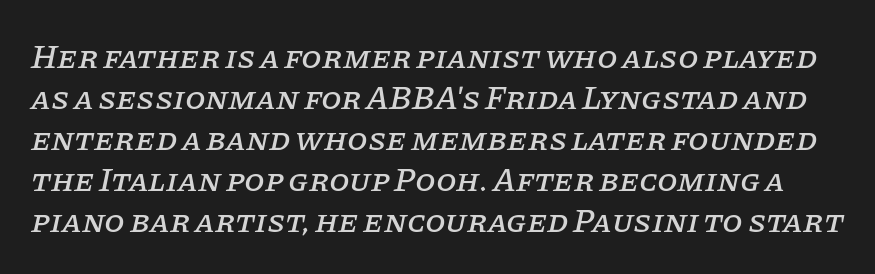
{"serif": "yes", "italic": "yes", "lean": "right", "slant_degrees": 11, "width": "normal", "stroke_contrast": "low", "x_height": "large", "monospaced": "no", "underline": "no", "line_spacing_ratio": 1.24, "letter_spacing": "normal", "letter_spacing_em": 0.0, "glyph_px": 33}
